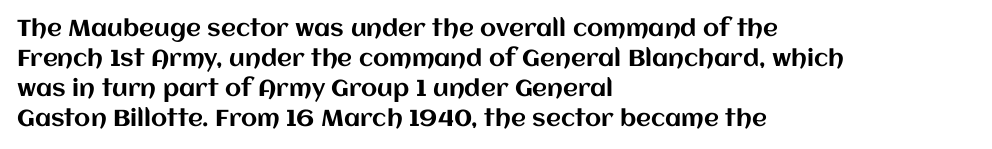
The image shows 23 px text type, upright; set left-aligned, normal line spacing (1.3x), normal letter spacing, not underlined.
